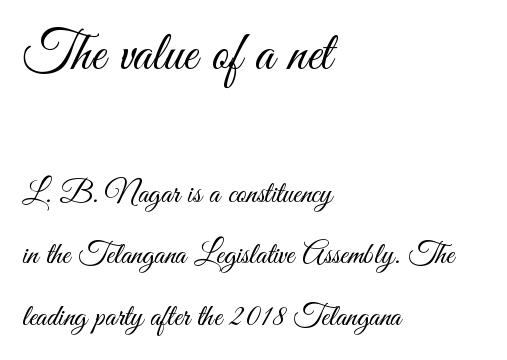
Q: Is the text bold? A: No.
Q: Is the text italic (slanted)? A: Yes.
Q: Is the typeface a serif or a sans-serif typeface? A: Sans-serif.
Q: Is the text underlined? A: No.
Q: How is the paragraph aligned? A: Left-aligned.
Q: Is the spacing between letters normal or unusually wide? A: Normal.
Q: Is the spacing between lines tight, normal or loose? A: Loose.
Q: Which block of text is set in a larger size, the first (top) or the second (bottom)? A: The first (top) one.
Q: Width (condensed, normal, or wide)? A: Condensed.
Q: Stroke contrast? A: Medium.
Q: x-height? A: Small.
Q: Monospaced? A: No.
